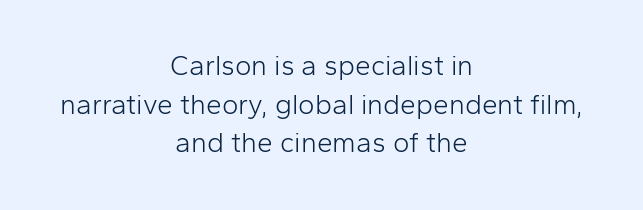
{"serif": "no", "italic": "no", "bold": "no", "weight": "light", "width": "normal", "stroke_contrast": "low", "x_height": "medium", "monospaced": "no", "underline": "no", "align": "center", "line_spacing": "normal", "line_spacing_ratio": 1.38, "letter_spacing": "normal", "letter_spacing_em": 0.0, "glyph_px": 28}
